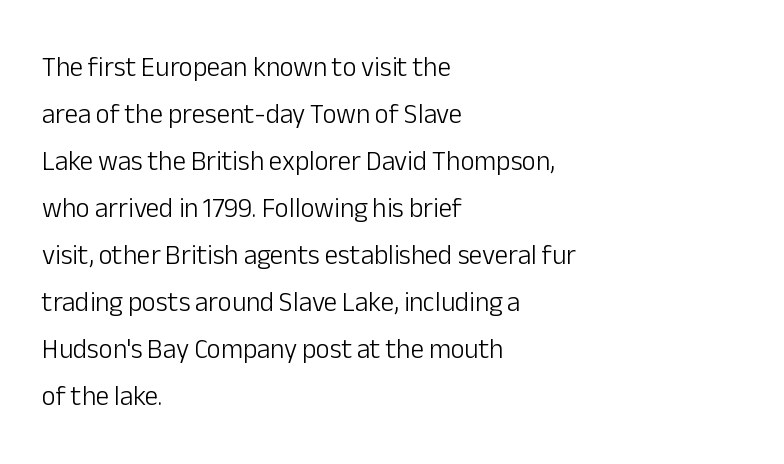
Q: Is the text bold? A: No.
Q: Is the text italic (slanted)? A: No, it is upright.
Q: Is the text underlined? A: No.
Q: How is the paragraph aligned? A: Left-aligned.
Q: Is the spacing between letters normal or unusually wide? A: Normal.
